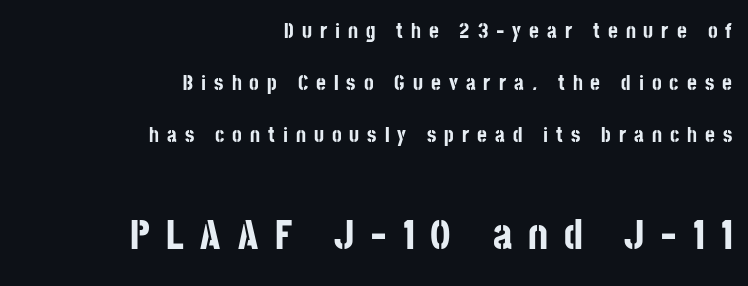
The image shows 42 px bold, condensed sans-serif type, upright; set right-aligned, loose line spacing (2.47x), unusually wide letter spacing (+0.38 em), not underlined; the second (bottom) block is 2.0x larger; low stroke contrast and a large x-height.
